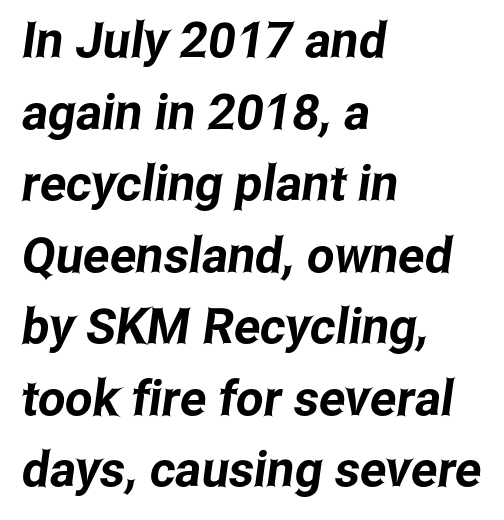
Q: Is the typeface a serif or a sans-serif typeface? A: Sans-serif.
Q: Is the text underlined? A: No.
Q: How is the paragraph aligned? A: Left-aligned.
Q: Is the spacing between letters normal or unusually wide? A: Normal.
Q: Is the spacing between lines tight, normal or loose? A: Normal.
Q: Width (condensed, normal, or wide)? A: Condensed.
Q: Stroke contrast? A: Low.
Q: x-height? A: Medium.
Q: Monospaced? A: No.
